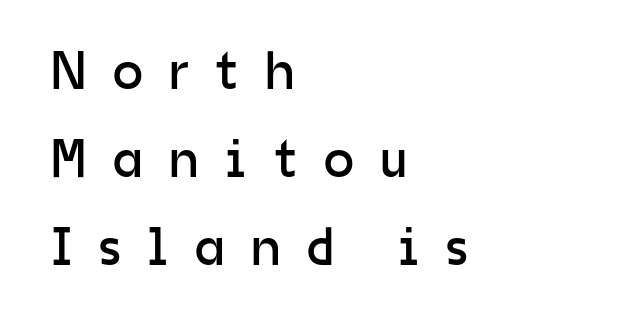
The image shows 54 px regular-weight sans-serif type, upright; set left-aligned, normal line spacing (1.63x), unusually wide letter spacing (+0.49 em), not underlined; low stroke contrast and a medium x-height.
